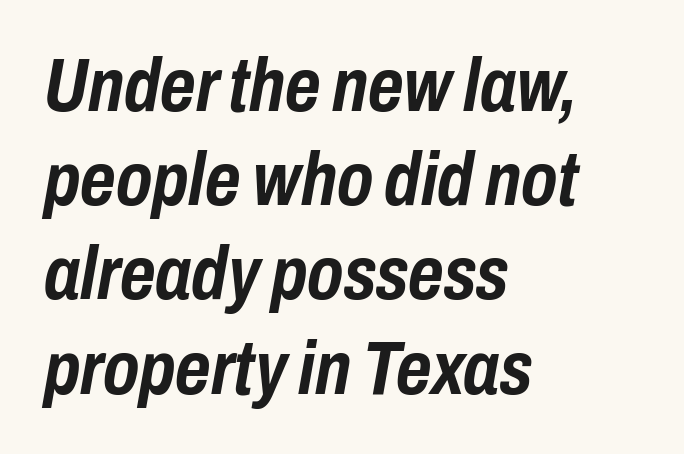
Q: Is the text bold? A: Yes.
Q: Is the text italic (slanted)? A: Yes, it leans right by about 10 degrees.
Q: Is the text underlined? A: No.
Q: How is the paragraph aligned? A: Left-aligned.
Q: Is the spacing between letters normal or unusually wide? A: Normal.
Q: Width (condensed, normal, or wide)? A: Condensed.
Q: Stroke contrast? A: Low.
Q: x-height? A: Medium.
Q: Monospaced? A: No.
